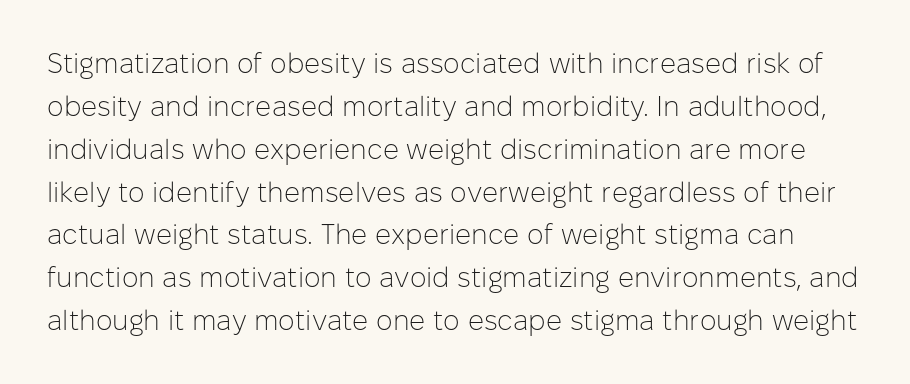
Ordinary non-slanted type is in use. The horizontal fit of the characters is conventional and even. Honestly, there is no underline to notice here at all. Looks like regular typesetting: each glyph gets only the width it needs. No extra ink here — the face is not bold.
